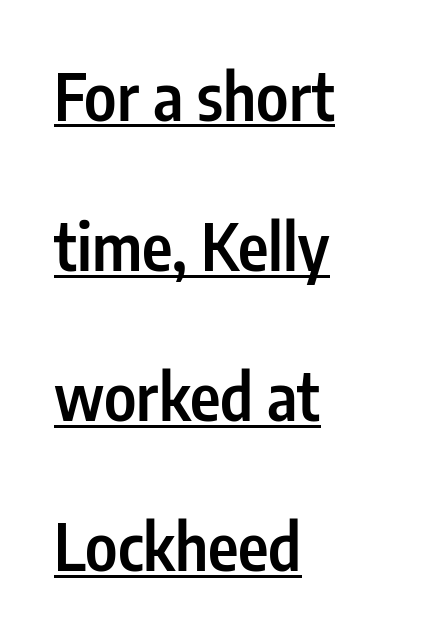
The image shows 65 px semibold, condensed sans-serif type, upright; set left-aligned, loose line spacing (2.31x), normal letter spacing, underlined; low stroke contrast and a medium x-height.
